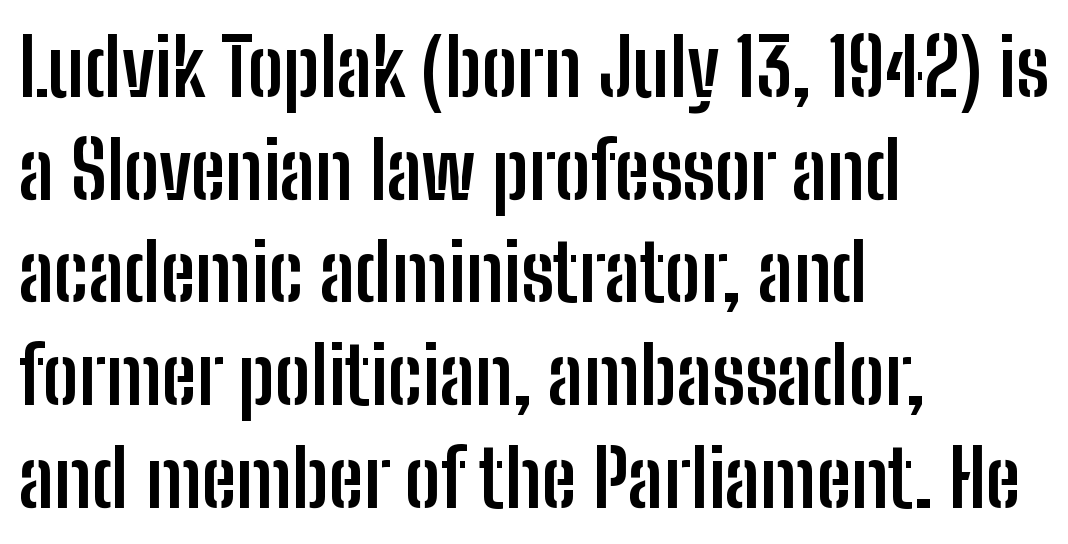
Students, this is bold: see how much ink each stroke carries. You could not count columns in this text — the font is proportionally spaced. Reading down the block, your eye returns to a fixed left position each line. Does the type have serifs? No, each stem ends abruptly. This rendering leaves character spacing at its baseline value. The area under the type is left untouched.
